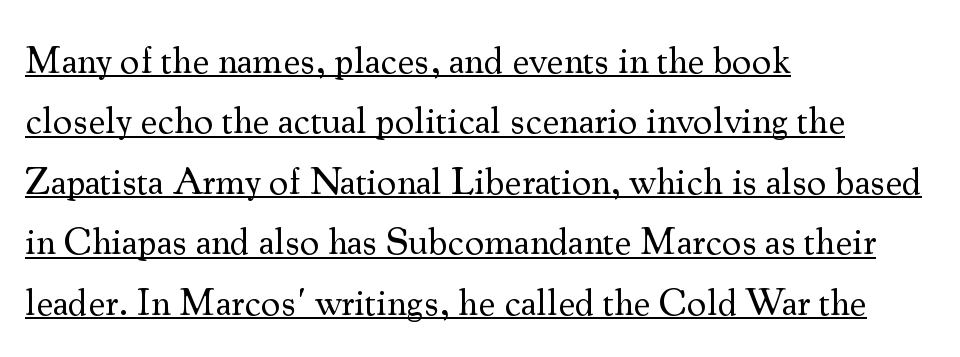
{"serif": "yes", "italic": "no", "bold": "no", "weight": "regular", "width": "normal", "stroke_contrast": "medium", "x_height": "small", "monospaced": "no", "underline": "yes", "align": "left", "line_spacing": "normal", "line_spacing_ratio": 1.59, "letter_spacing": "normal", "letter_spacing_em": 0.0, "glyph_px": 38}
